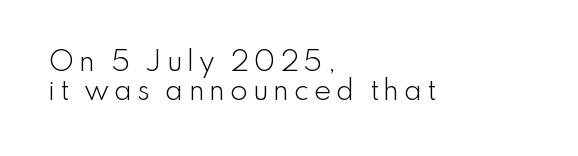
The image shows 26 px text type, upright; set left-aligned, tight line spacing (1.13x), not underlined.
